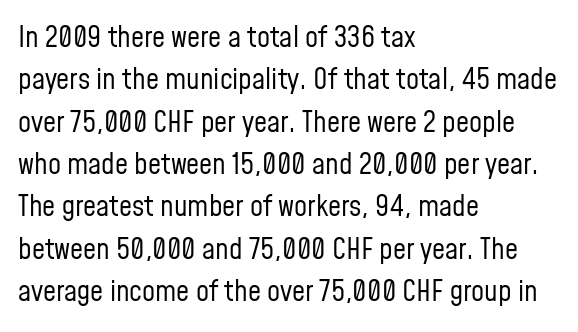
The image shows 29 px regular-weight, condensed sans-serif type, upright; set left-aligned, normal line spacing (1.46x), normal letter spacing, not underlined; low stroke contrast and a medium x-height.
